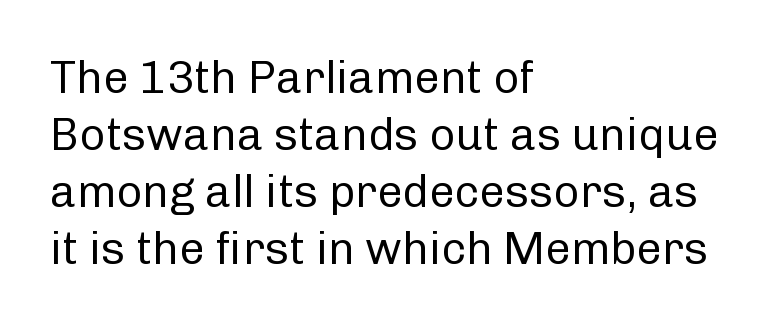
Where is the straight margin? On the left. A bare baseline throughout the passage. No heavy texture on the line: the type isn't bold. Rows of type keep a routine distance in the vertical direction.
